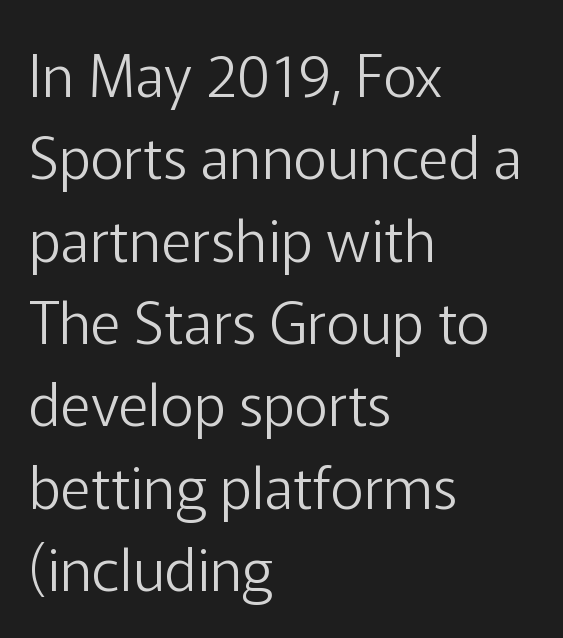
The image shows 58 px light sans-serif type, upright; set left-aligned, normal line spacing (1.42x), normal letter spacing, not underlined; low stroke contrast and a medium x-height.
